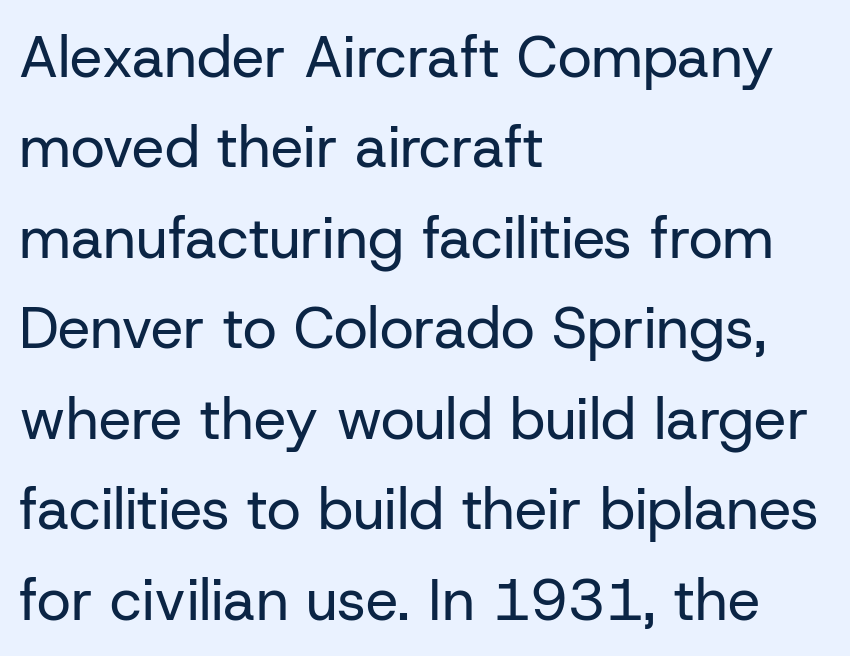
The image shows 58 px regular-weight sans-serif type, upright; set left-aligned, normal line spacing (1.56x), normal letter spacing, not underlined; low stroke contrast and a medium x-height.
